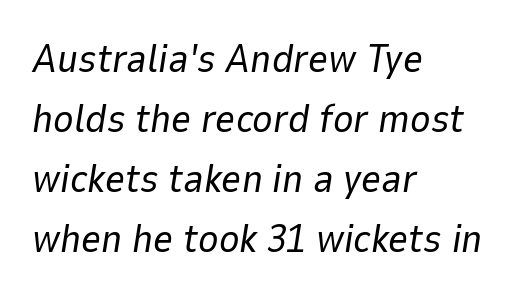
{"italic": "yes", "lean": "right", "slant_degrees": 9, "bold": "no", "weight": "regular", "width": "normal", "stroke_contrast": "low", "x_height": "medium", "monospaced": "no", "underline": "no", "align": "left", "line_spacing": "normal", "line_spacing_ratio": 1.54, "letter_spacing": "normal", "letter_spacing_em": 0.0, "glyph_px": 39}
